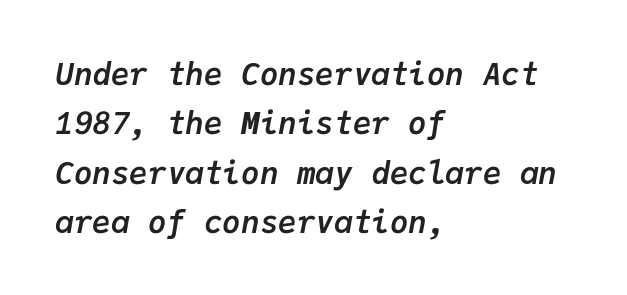
Caption: bold face, heavy strokes. A clean baseline with only descenders dipping below it. A typesetter would mark this as italic. The letters march in equal steps, a hallmark of fixed-pitch type. Line spacing here is normal. A classic flush-left, rag-right setting is used for this passage.
